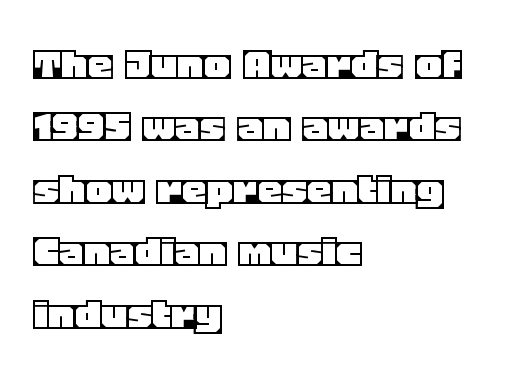
Q: Is the text italic (slanted)? A: No, it is upright.
Q: Is the text underlined? A: No.
Q: How is the paragraph aligned? A: Left-aligned.
Q: Is the spacing between letters normal or unusually wide? A: Normal.
Q: Is the spacing between lines tight, normal or loose? A: Normal.
Q: Width (condensed, normal, or wide)? A: Normal.
Q: x-height? A: Large.
Q: Monospaced? A: No.
